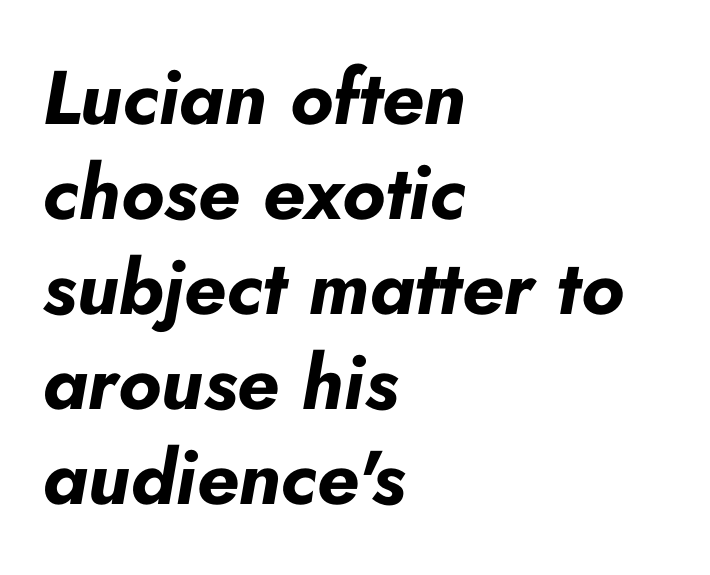
Q: Is the text bold? A: Yes.
Q: Is the text italic (slanted)? A: Yes, it leans right by about 10 degrees.
Q: Is the text underlined? A: No.
Q: How is the paragraph aligned? A: Left-aligned.
Q: Is the spacing between letters normal or unusually wide? A: Normal.
Q: Is the spacing between lines tight, normal or loose? A: Normal.
Q: Width (condensed, normal, or wide)? A: Normal.
Q: Stroke contrast? A: Low.
Q: x-height? A: Small.
Q: Monospaced? A: No.
